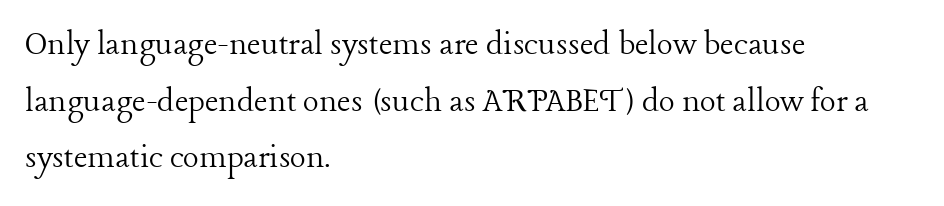
Horizontal alignment here is leftward, the default for most running prose. Spacing between characters is what you'd get straight out of the box. What kind of face is this? One with serifs. This reads as an unemphasized weight, regular at the heaviest. Varying glyph widths throughout — classic text-font behaviour.
